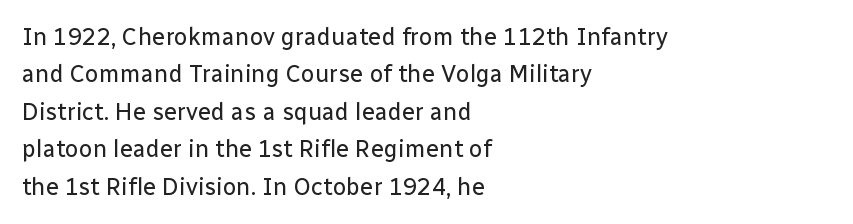
{"italic": "no", "bold": "no", "underline": "no", "align": "left", "line_spacing": "normal", "line_spacing_ratio": 1.56, "letter_spacing": "normal", "letter_spacing_em": 0.0, "glyph_px": 24}
